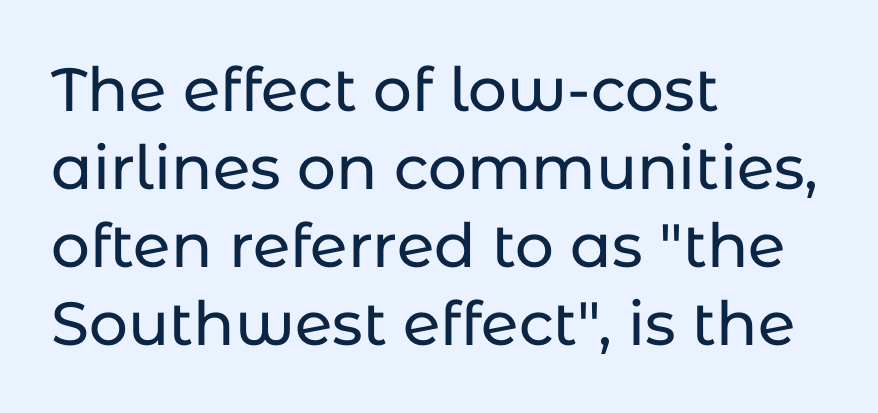
The image shows 61 px sans-serif type, upright; set left-aligned, normal line spacing (1.28x), normal letter spacing, not underlined; low stroke contrast and a medium x-height.
